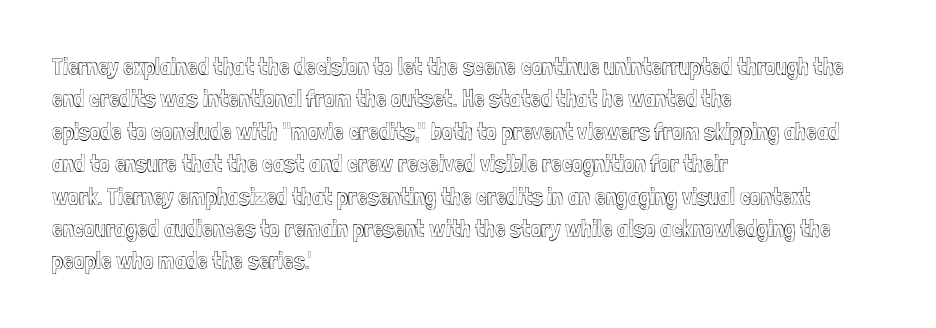
Glyph-to-glyph distance matches everyday printed text. Teacher's note: observe the even left margin — that is flush-left alignment. Type without underlining. This sample keeps an unexceptional amount of space between lines. This is roman type, the default non-slanted kind.
